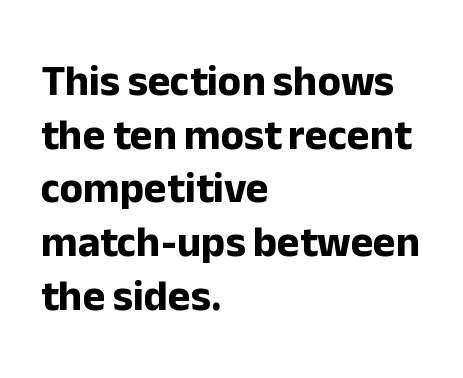
{"serif": "no", "italic": "no", "bold": "yes", "weight": "bold", "width": "normal", "stroke_contrast": "low", "x_height": "medium", "monospaced": "no", "underline": "no", "align": "left", "line_spacing": "normal", "line_spacing_ratio": 1.25, "letter_spacing": "normal", "letter_spacing_em": 0.0, "glyph_px": 43}
